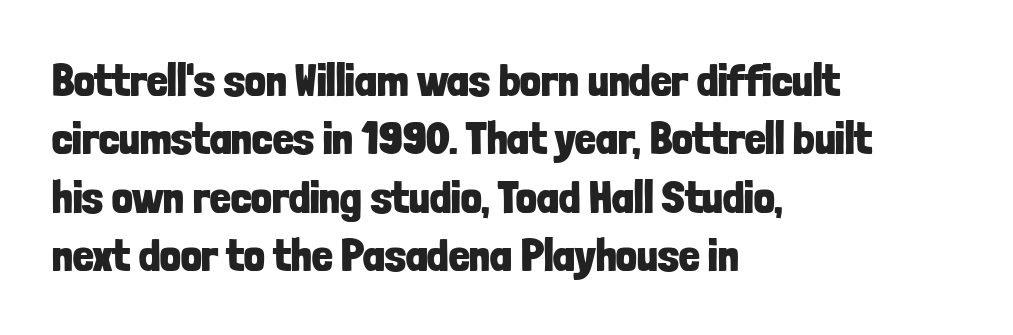
The image shows 46 px bold, condensed sans-serif type, upright; set left-aligned, normal line spacing (1.27x), normal letter spacing, not underlined; low stroke contrast and a medium x-height.
